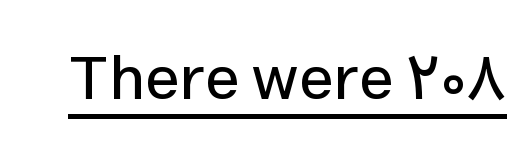
Q: Is the text italic (slanted)? A: No, it is upright.
Q: Is the typeface a serif or a sans-serif typeface? A: Sans-serif.
Q: Is the text underlined? A: Yes.
Q: Is the spacing between letters normal or unusually wide? A: Normal.
Q: Width (condensed, normal, or wide)? A: Normal.
Q: Stroke contrast? A: Low.
Q: x-height? A: Medium.
Q: Monospaced? A: No.
